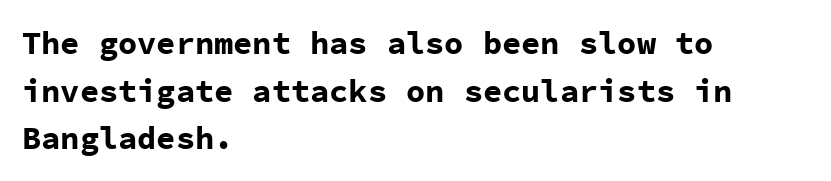
Q: Is the text bold? A: Yes.
Q: Is the text italic (slanted)? A: No, it is upright.
Q: Is the typeface a serif or a sans-serif typeface? A: Sans-serif.
Q: Is the text underlined? A: No.
Q: How is the paragraph aligned? A: Left-aligned.
Q: Is the spacing between letters normal or unusually wide? A: Normal.
Q: Is the spacing between lines tight, normal or loose? A: Normal.
Q: Width (condensed, normal, or wide)? A: Normal.
Q: Stroke contrast? A: Low.
Q: x-height? A: Medium.
Q: Monospaced? A: Yes.
